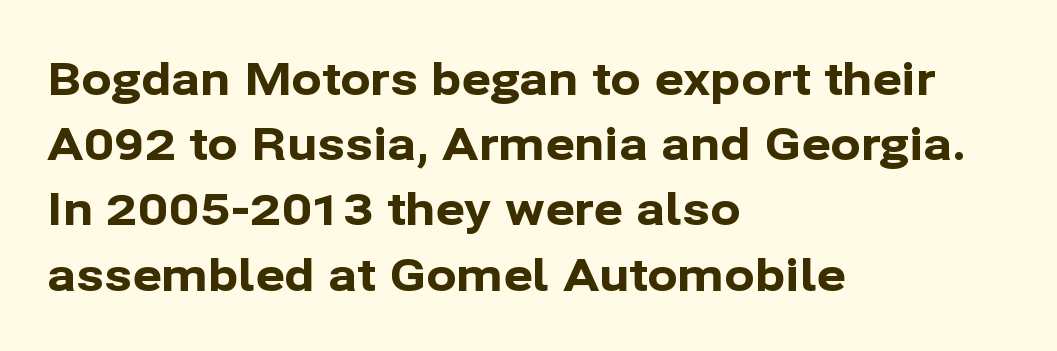
Q: Is the text bold? A: Yes.
Q: Is the text italic (slanted)? A: No, it is upright.
Q: Is the typeface a serif or a sans-serif typeface? A: Sans-serif.
Q: Is the text underlined? A: No.
Q: How is the paragraph aligned? A: Left-aligned.
Q: Is the spacing between letters normal or unusually wide? A: Normal.
Q: Is the spacing between lines tight, normal or loose? A: Normal.
Q: Width (condensed, normal, or wide)? A: Normal.
Q: Stroke contrast? A: Low.
Q: x-height? A: Medium.
Q: Monospaced? A: No.
